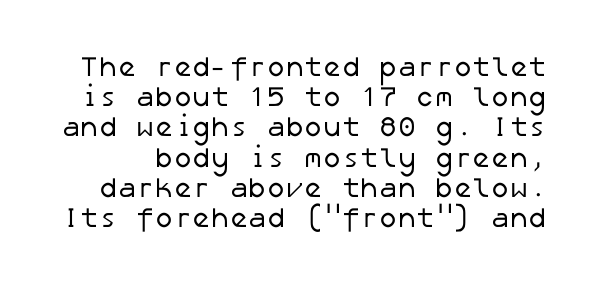
Q: Is the text bold? A: No.
Q: Is the typeface a serif or a sans-serif typeface? A: Sans-serif.
Q: Is the text underlined? A: No.
Q: Is the spacing between letters normal or unusually wide? A: Normal.
Q: Is the spacing between lines tight, normal or loose? A: Tight.
Q: Width (condensed, normal, or wide)? A: Normal.
Q: Stroke contrast? A: Low.
Q: x-height? A: Medium.
